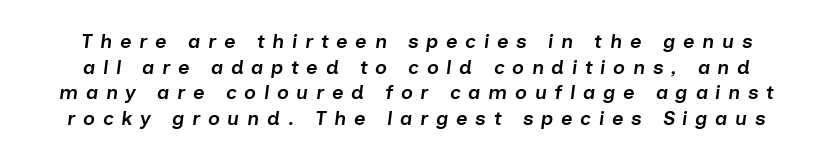
The image shows 20 px text type, italic (leaning right); set normal line spacing (1.28x), unusually wide letter spacing (+0.38 em), not underlined.
